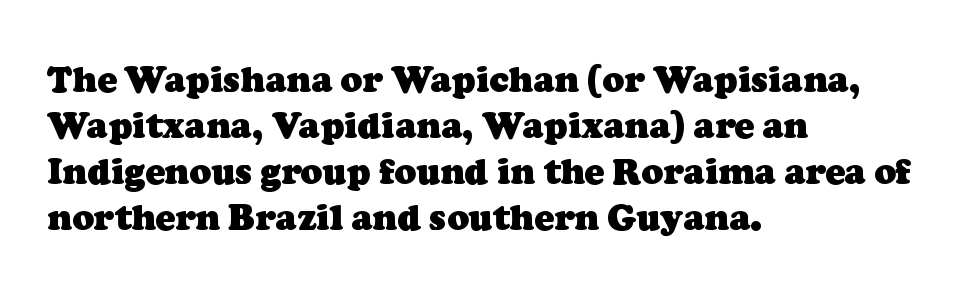
Q: Is the text bold? A: Yes.
Q: Is the typeface a serif or a sans-serif typeface? A: Serif.
Q: Is the text underlined? A: No.
Q: How is the paragraph aligned? A: Left-aligned.
Q: Is the spacing between letters normal or unusually wide? A: Normal.
Q: Is the spacing between lines tight, normal or loose? A: Normal.
Q: Width (condensed, normal, or wide)? A: Normal.
Q: Stroke contrast? A: Low.
Q: x-height? A: Medium.
Q: Monospaced? A: No.
